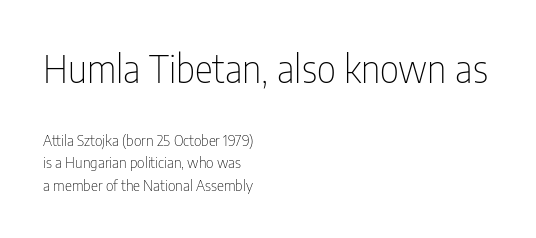
The image shows 38 px thin, condensed sans-serif type, upright; set left-aligned, normal line spacing (1.49x), normal letter spacing, not underlined; the first (top) block is 2.53x larger; low stroke contrast and a medium x-height.
